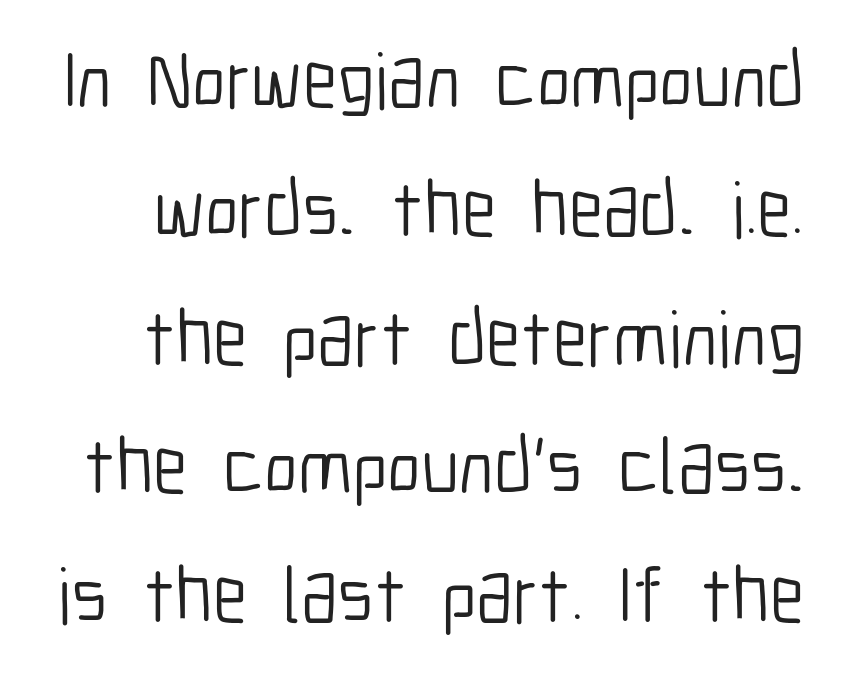
The image shows 79 px light, condensed sans-serif type, upright; set normal line spacing (1.63x), normal letter spacing, not underlined; low stroke contrast and a medium x-height.
